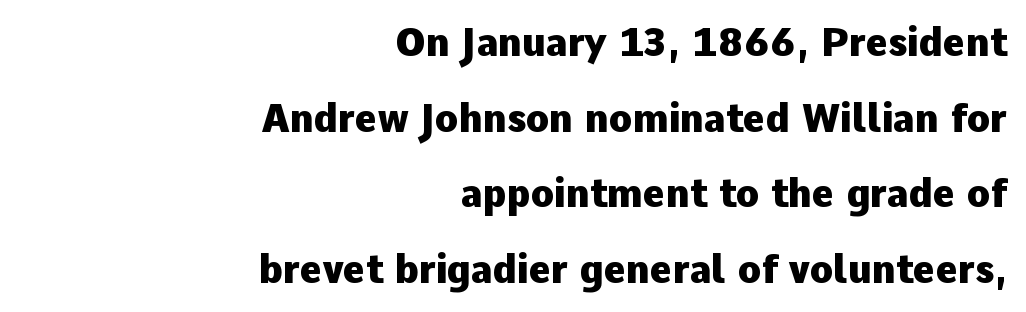
{"serif": "no", "italic": "no", "bold": "yes", "weight": "heavy", "width": "normal", "stroke_contrast": "low", "x_height": "medium", "monospaced": "no", "underline": "no", "align": "right", "line_spacing": "loose", "line_spacing_ratio": 1.99, "letter_spacing": "normal", "letter_spacing_em": 0.0, "glyph_px": 38}
